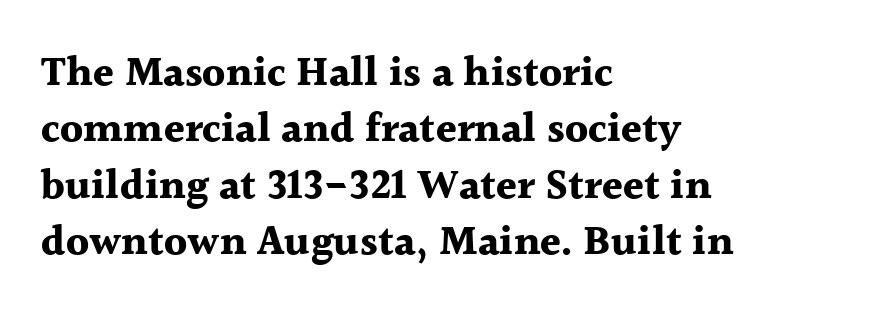
The image shows 42 px bold serif type, upright; set left-aligned, normal line spacing (1.34x), normal letter spacing, not underlined; a medium x-height.
